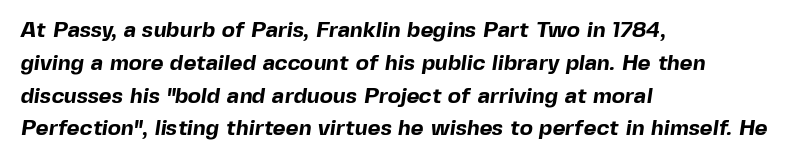
The horizontal fit of the characters is conventional and even. Every row of glyphs begins at an identical x-position on the left. Descenders are the only things crossing below the line. The leading is moderate, giving the passage an even texture. Heavy-handed strokes throughout: this text is bold.
